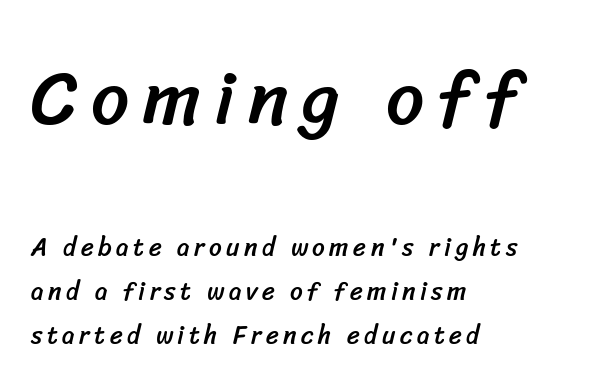
Each letter keeps its own natural width here, so spacing adapts to shape. The designer went with a sans here, leaving each stem footless. The rendering anchors every line to the left-hand side. Character size in the leading block exceeds that of the trailing block. Quick note: underline off.
